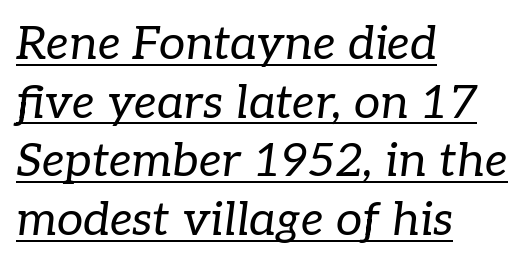
The font sits on the lighter half of the weight spectrum, regular included. Style check: oblique. In terms of letterspacing, this is plain default setting. The leading is moderate, giving the passage an even texture.
